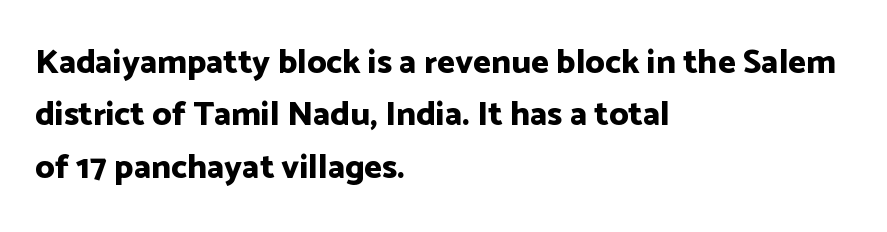
Q: Is the text bold? A: Yes.
Q: Is the text italic (slanted)? A: No, it is upright.
Q: Is the typeface a serif or a sans-serif typeface? A: Sans-serif.
Q: Is the text underlined? A: No.
Q: How is the paragraph aligned? A: Left-aligned.
Q: Is the spacing between letters normal or unusually wide? A: Normal.
Q: Is the spacing between lines tight, normal or loose? A: Normal.
Q: Width (condensed, normal, or wide)? A: Normal.
Q: Stroke contrast? A: Low.
Q: x-height? A: Medium.
Q: Monospaced? A: No.
